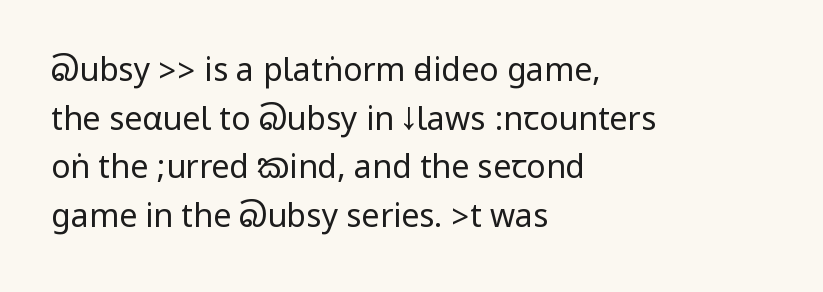
The image shows 32 px regular-weight, condensed sans-serif type, upright; set left-aligned, normal line spacing (1.52x), normal letter spacing, not underlined; low stroke contrast.
